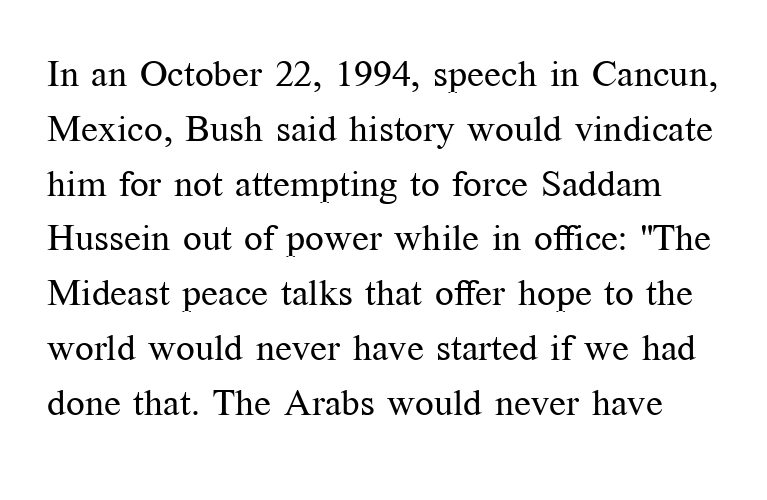
The face used here is rendered with its standard letterfit. Vertically, the passage feels balanced, rows spaced as you'd expect. Nobody drew a line under any word here. In terms of posture, this sample is upright.
